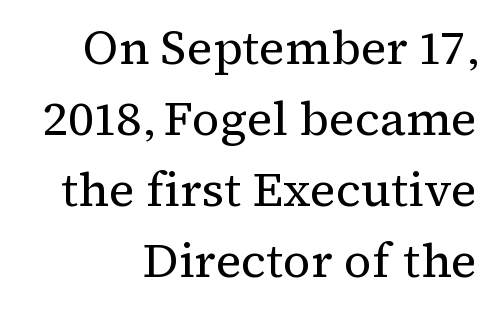
The image shows 48 px regular-weight serif type, upright; set right-aligned, normal line spacing (1.48x), normal letter spacing, not underlined; medium stroke contrast and a medium x-height.
